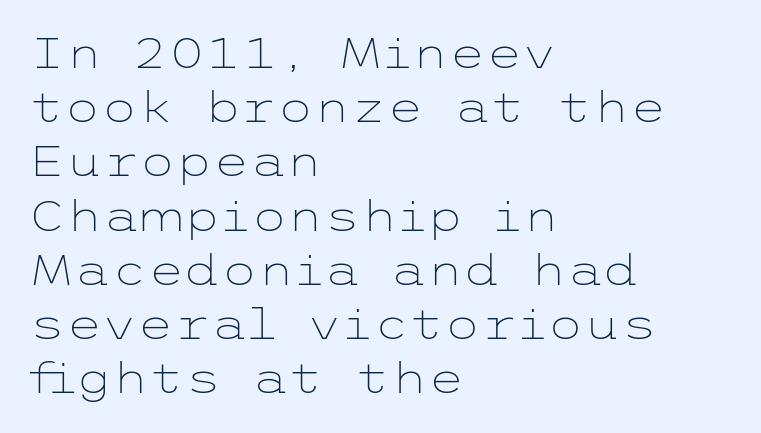
Regarding leading, the lines here are spaced in the standard way. Alignment: flush left. The specimen reads as upright at a glance. Vertical stems look standard width or narrower in stroke. This sample uses a sans-serif face.
